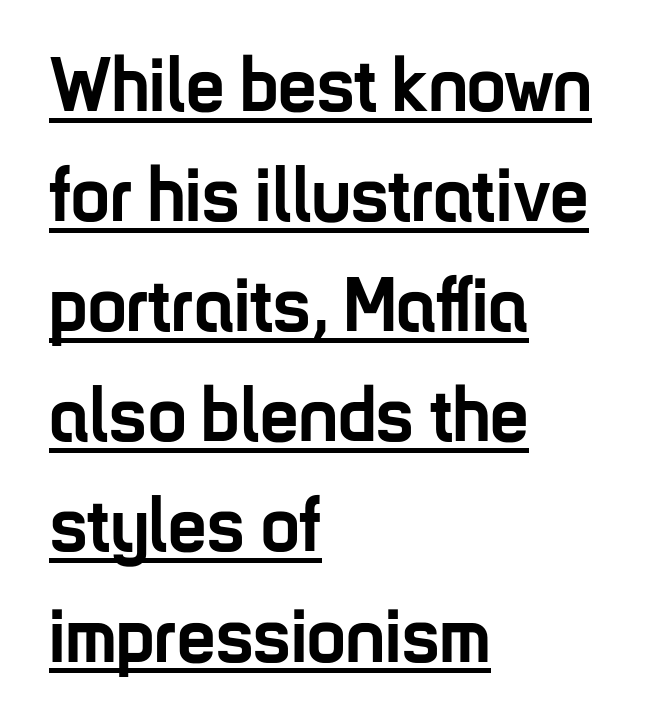
The image shows 77 px semibold, condensed sans-serif type, upright; set left-aligned, normal line spacing (1.43x), normal letter spacing, underlined; low stroke contrast and a medium x-height.
